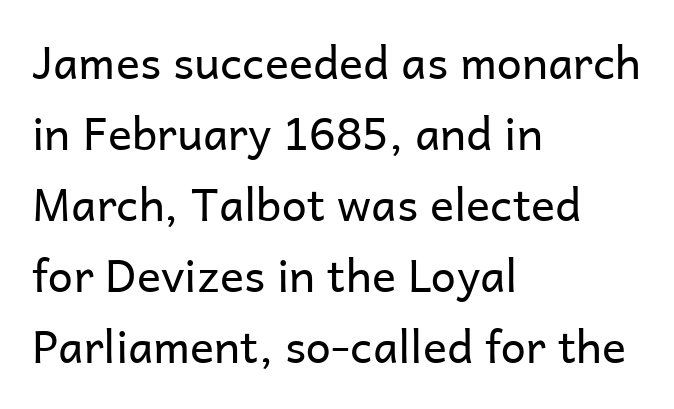
{"serif": "no", "italic": "no", "bold": "no", "weight": "regular", "width": "normal", "stroke_contrast": "low", "x_height": "medium", "monospaced": "no", "underline": "no", "align": "left", "line_spacing": "normal", "line_spacing_ratio": 1.58, "letter_spacing": "normal", "letter_spacing_em": 0.0, "glyph_px": 45}
